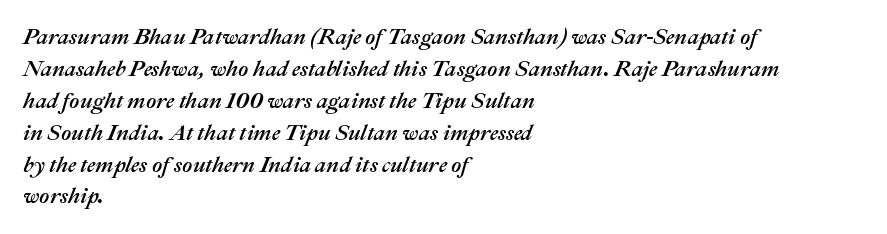
Q: Is the text italic (slanted)? A: Yes, it leans right by about 22 degrees.
Q: Is the text underlined? A: No.
Q: How is the paragraph aligned? A: Left-aligned.
Q: Is the spacing between letters normal or unusually wide? A: Normal.
Q: Is the spacing between lines tight, normal or loose? A: Normal.
